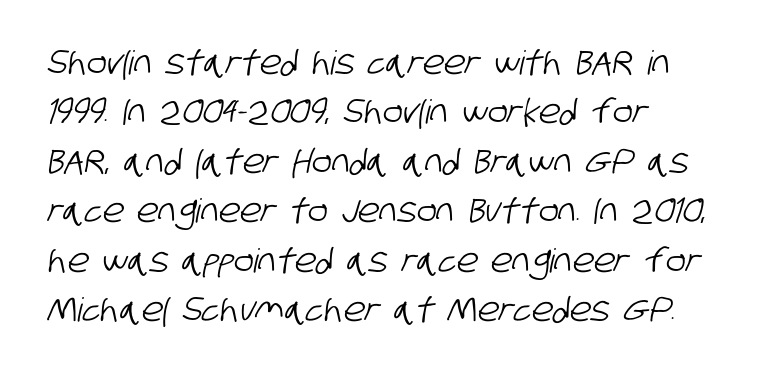
The image shows 33 px condensed sans-serif type; set left-aligned, normal line spacing (1.5x), normal letter spacing, not underlined; low stroke contrast and a large x-height.
